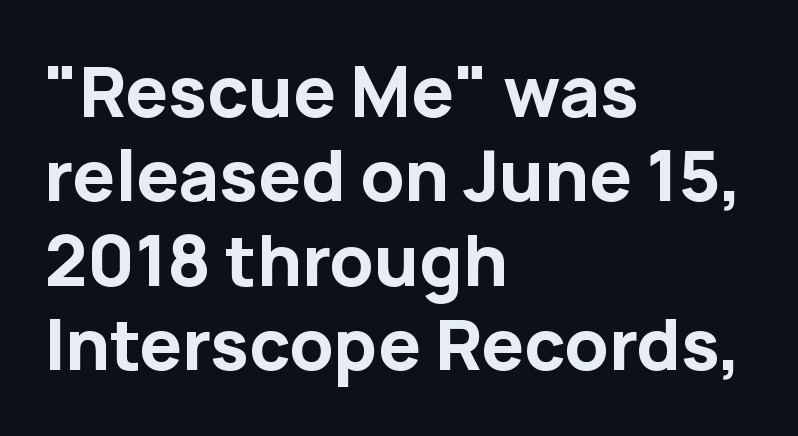
{"serif": "no", "italic": "no", "bold": "yes", "weight": "bold", "width": "normal", "stroke_contrast": "low", "x_height": "medium", "monospaced": "no", "underline": "no", "align": "left", "line_spacing_ratio": 1.24, "letter_spacing": "normal", "letter_spacing_em": 0.0, "glyph_px": 68}
